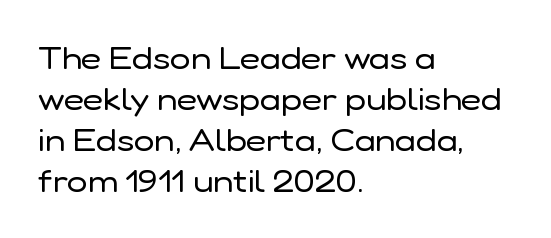
Q: Is the text bold? A: No.
Q: Is the text italic (slanted)? A: No, it is upright.
Q: Is the typeface a serif or a sans-serif typeface? A: Sans-serif.
Q: Is the text underlined? A: No.
Q: How is the paragraph aligned? A: Left-aligned.
Q: Is the spacing between letters normal or unusually wide? A: Normal.
Q: Is the spacing between lines tight, normal or loose? A: Normal.
Q: Width (condensed, normal, or wide)? A: Normal.
Q: Stroke contrast? A: Low.
Q: x-height? A: Medium.
Q: Monospaced? A: No.
